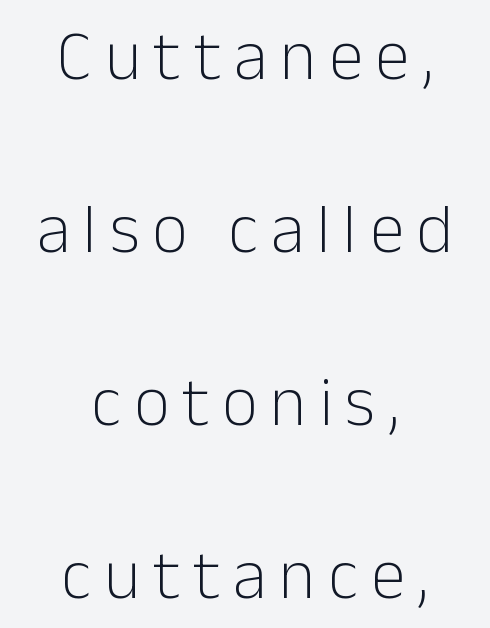
The image shows 70 px light sans-serif type, upright; set centered, loose line spacing (2.47x), not underlined; low stroke contrast and a medium x-height.
